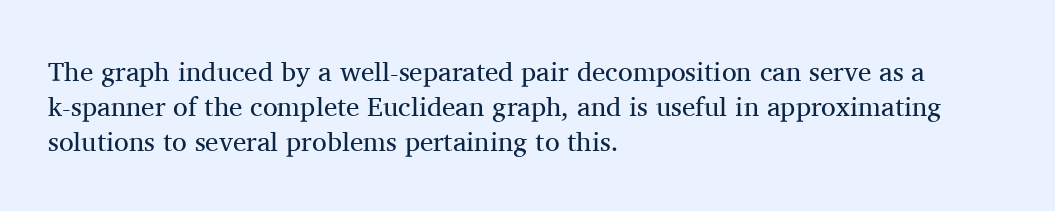
Q: Is the text bold? A: No.
Q: Is the text italic (slanted)? A: No, it is upright.
Q: Is the text underlined? A: No.
Q: How is the paragraph aligned? A: Left-aligned.
Q: Is the spacing between letters normal or unusually wide? A: Normal.
Q: Is the spacing between lines tight, normal or loose? A: Normal.
